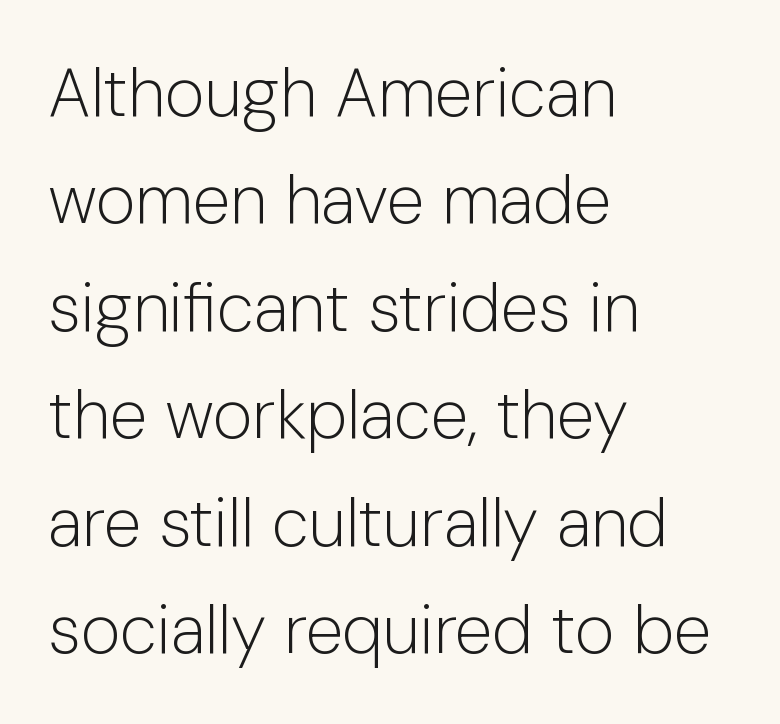
{"serif": "no", "italic": "no", "bold": "no", "weight": "light", "width": "normal", "stroke_contrast": "low", "x_height": "medium", "monospaced": "no", "underline": "no", "align": "left", "line_spacing": "normal", "line_spacing_ratio": 1.58, "letter_spacing": "normal", "letter_spacing_em": 0.0, "glyph_px": 68}
